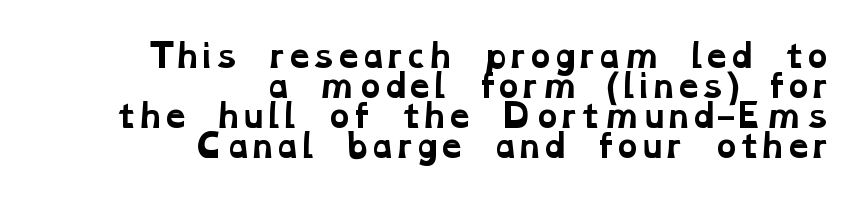
Each letter keeps its own natural width here, so spacing adapts to shape. Look at the stroke-to-counter ratio: heavy, a bold. The words here are not underlined. These lines keep a tight, regular rhythm from letter to letter. Vertical spacing — tight. The characters display serif detailing at their extremities.
